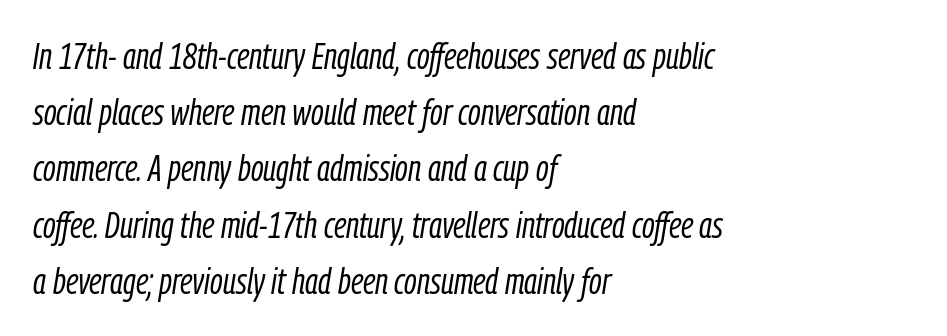
The image shows 37 px light, condensed type, italic (leaning right); set left-aligned, normal line spacing (1.52x), normal letter spacing, not underlined; low stroke contrast and a medium x-height.
